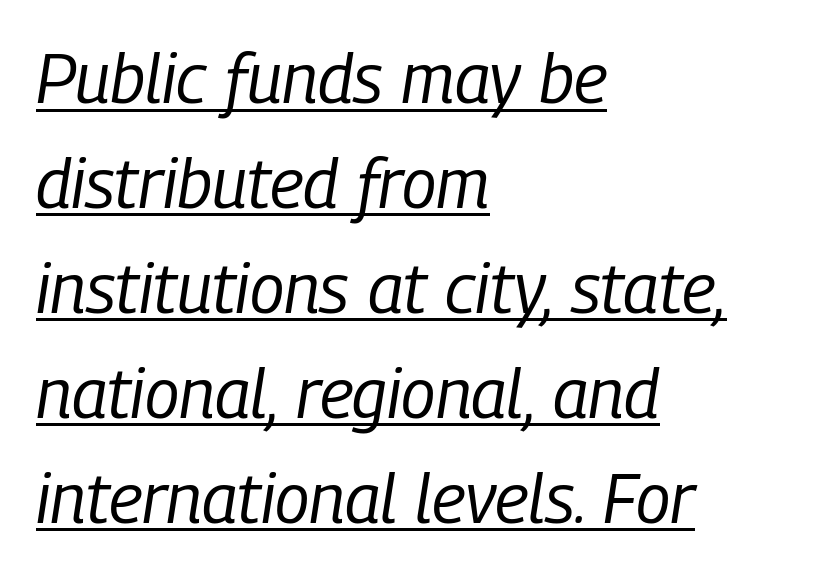
The image shows 69 px regular-weight, condensed type, italic (leaning right); set left-aligned, normal line spacing (1.52x), normal letter spacing, underlined; low stroke contrast and a medium x-height.
